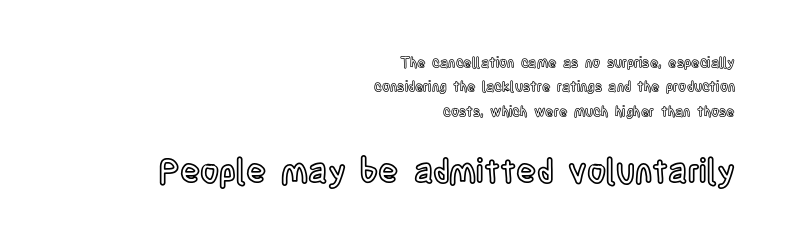
Whoever set this made the second block the dominant, larger element. Bare-footed words on every line. Notice how the stems are strictly vertical — no italics here. The rendering keeps characters at their native spacing.
